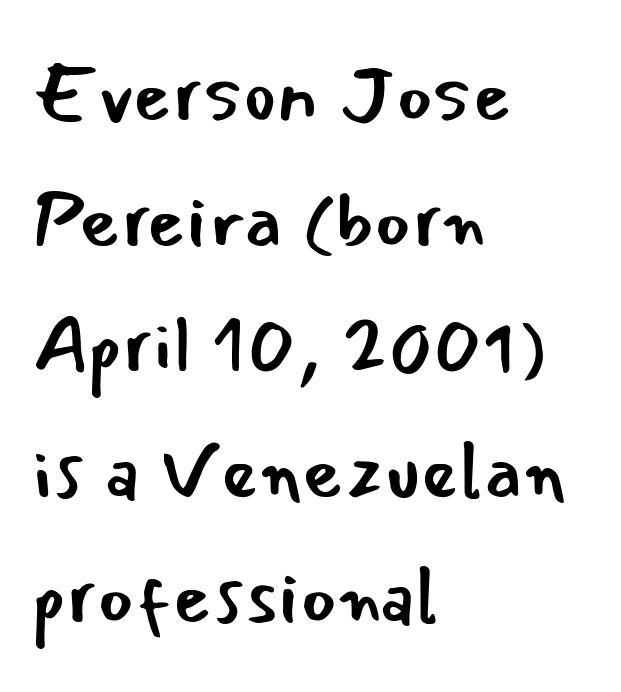
The type is set solid horizontally, with unmodified tracking. The font's upright variant was chosen for this text. No extra ink here — the face is not bold. Any mark beneath the type? The region is blank. Vertical spacing — default.
